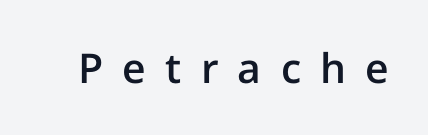
Q: Is the text bold? A: Semi-bold.
Q: Is the text italic (slanted)? A: No, it is upright.
Q: Is the typeface a serif or a sans-serif typeface? A: Sans-serif.
Q: Is the text underlined? A: No.
Q: Is the spacing between letters normal or unusually wide? A: Unusually wide.
Q: Width (condensed, normal, or wide)? A: Normal.
Q: Stroke contrast? A: Low.
Q: x-height? A: Medium.
Q: Monospaced? A: No.
